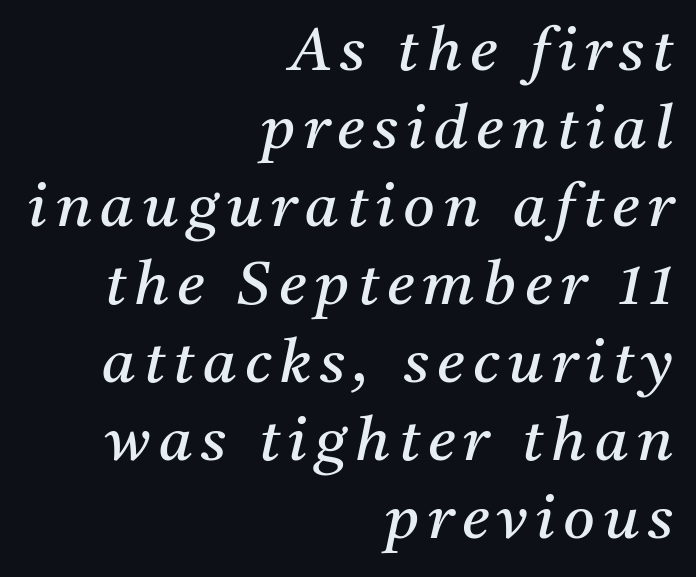
The specimen omits any rule beneath the text block's lines. The whole block is typeset with a tilt. These lines stack with their right ends in a neat column. Summary of vertical rhythm: regular, with standard interline spacing. The face looks like a standard text weight, possibly lighter.
